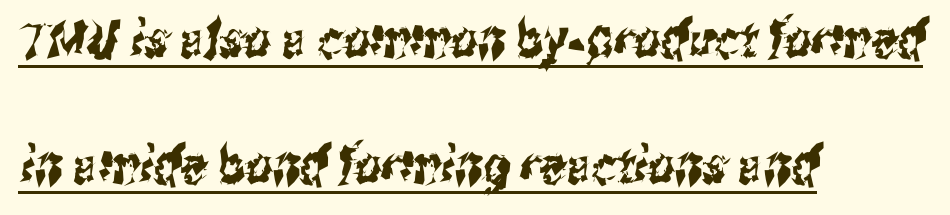
{"serif": "no", "width": "condensed", "stroke_contrast": "medium", "x_height": "medium", "monospaced": "no", "underline": "yes", "align": "left", "line_spacing": "loose", "line_spacing_ratio": 2.43, "letter_spacing": "normal", "letter_spacing_em": 0.0, "glyph_px": 52}
